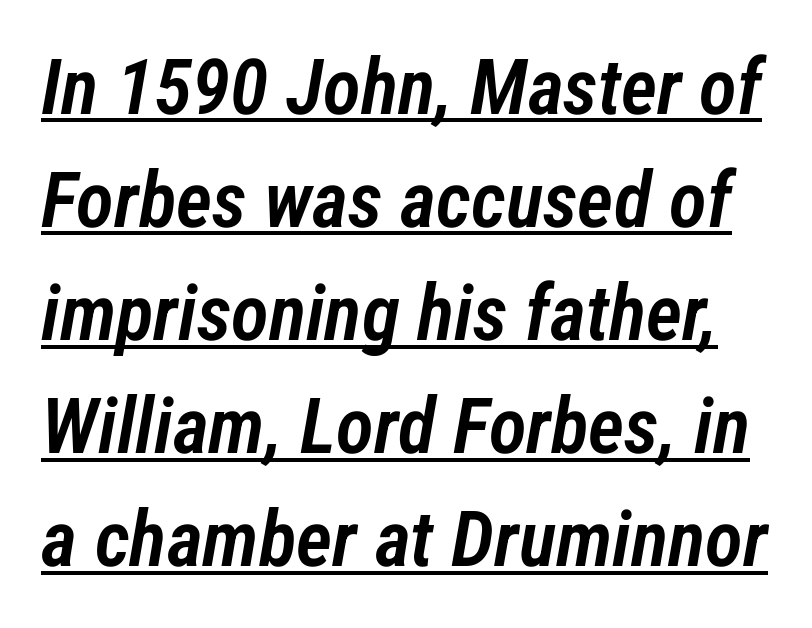
The image shows 78 px semibold, condensed type, italic (leaning right); set normal line spacing (1.45x), normal letter spacing, underlined; low stroke contrast and a medium x-height.
